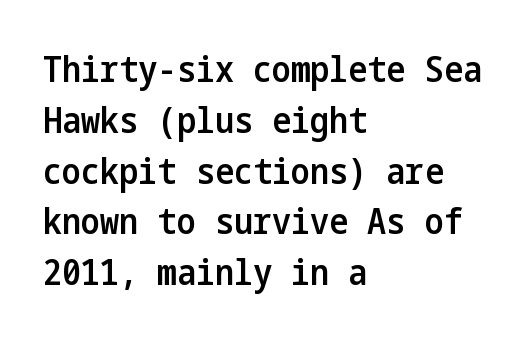
Q: Is the text bold? A: Semi-bold.
Q: Is the text italic (slanted)? A: No, it is upright.
Q: Is the typeface a serif or a sans-serif typeface? A: Sans-serif.
Q: Is the text underlined? A: No.
Q: How is the paragraph aligned? A: Left-aligned.
Q: Is the spacing between letters normal or unusually wide? A: Normal.
Q: Is the spacing between lines tight, normal or loose? A: Normal.
Q: Width (condensed, normal, or wide)? A: Condensed.
Q: Stroke contrast? A: Low.
Q: x-height? A: Medium.
